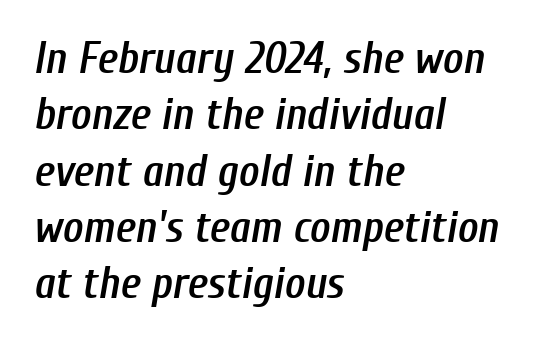
The image shows 44 px semibold, condensed type, italic (leaning right); set left-aligned, normal line spacing (1.28x), normal letter spacing, not underlined; low stroke contrast and a medium x-height.
